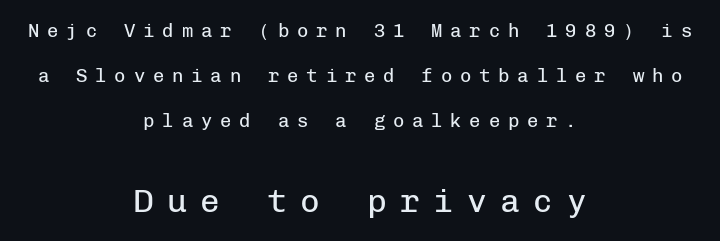
Stroke mass is kept to a normal reading level or below. This rendering uses center alignment, leaving both contours irregular but symmetric. Typographically, this falls in the sans-serif category. This layout puts the modest block above and the oversized block below.
